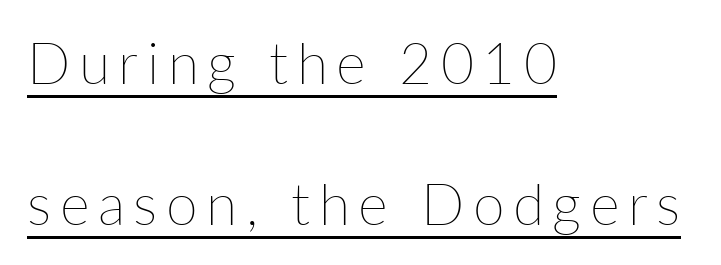
Q: Is the text bold? A: No.
Q: Is the text italic (slanted)? A: No, it is upright.
Q: Is the text underlined? A: Yes.
Q: How is the paragraph aligned? A: Left-aligned.
Q: Is the spacing between lines tight, normal or loose? A: Loose.
Q: Width (condensed, normal, or wide)? A: Normal.
Q: Stroke contrast? A: Low.
Q: x-height? A: Medium.
Q: Monospaced? A: No.
